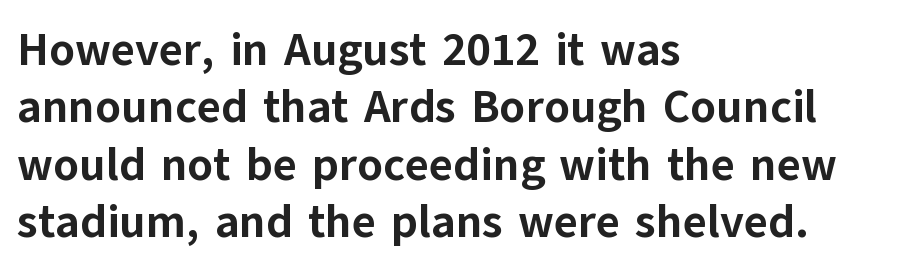
{"serif": "no", "italic": "no", "bold": "yes", "weight": "bold", "width": "normal", "stroke_contrast": "low", "x_height": "medium", "monospaced": "no", "underline": "no", "align": "left", "line_spacing": "normal", "line_spacing_ratio": 1.25, "letter_spacing": "normal", "letter_spacing_em": 0.0, "glyph_px": 46}
